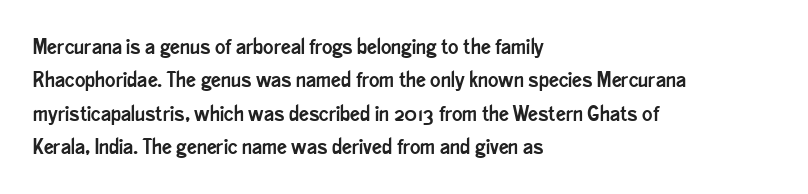
Regarding leading, the lines here are spaced in the standard way. The typography opts for an upright posture over an oblique one. Caption: multi-line text, flush left, ragged right. Nothing unusual about the tracking: characters are spaced as the font intends.
